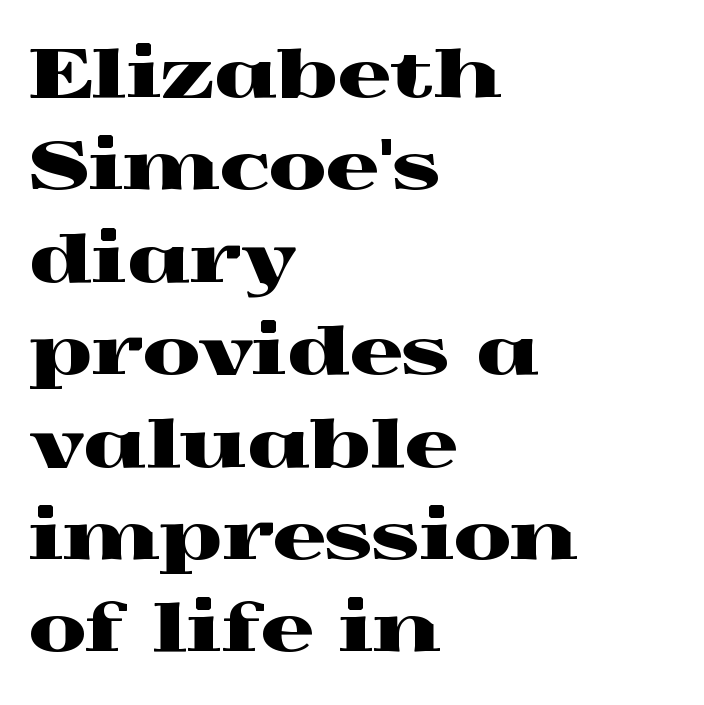
Horizontal alignment here is leftward, the default for most running prose. Plain, unruled lines of type. Yep, those are serifs on the letters. Tall strokes in this sample are plumb rather than angled. Think of a printed novel: that variable character pitch is what you see here.
